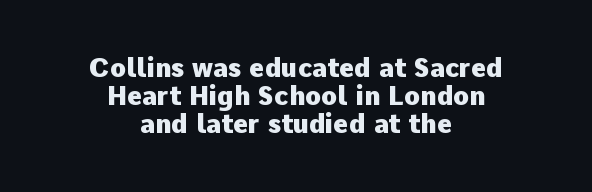
The image shows 26 px bold type, upright; set centered, tight line spacing (1.07x), normal letter spacing, not underlined.
